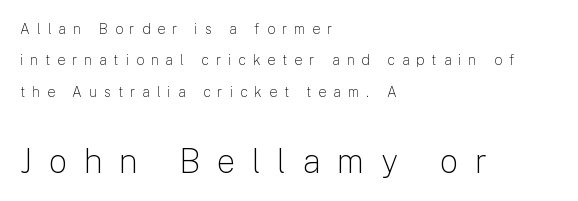
Q: Is the text bold? A: No.
Q: Is the text italic (slanted)? A: No, it is upright.
Q: Is the typeface a serif or a sans-serif typeface? A: Sans-serif.
Q: Is the text underlined? A: No.
Q: How is the paragraph aligned? A: Left-aligned.
Q: Is the spacing between letters normal or unusually wide? A: Unusually wide.
Q: Is the spacing between lines tight, normal or loose? A: Loose.
Q: Which block of text is set in a larger size, the first (top) or the second (bottom)? A: The second (bottom) one.
Q: Width (condensed, normal, or wide)? A: Normal.
Q: Stroke contrast? A: Low.
Q: x-height? A: Medium.
Q: Monospaced? A: No.
